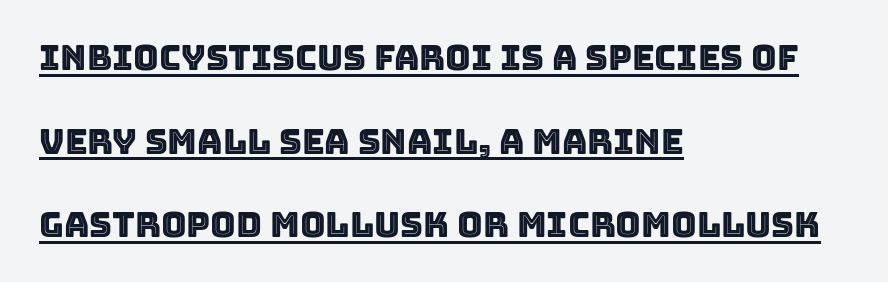
The lettering stays uniformly vertical, giving the passage a roman look. The words here are underlined. The face used here is rendered with its standard letterfit. A typesetter would call this proportional, since set widths differ per character. One-word summary of the alignment: left.
